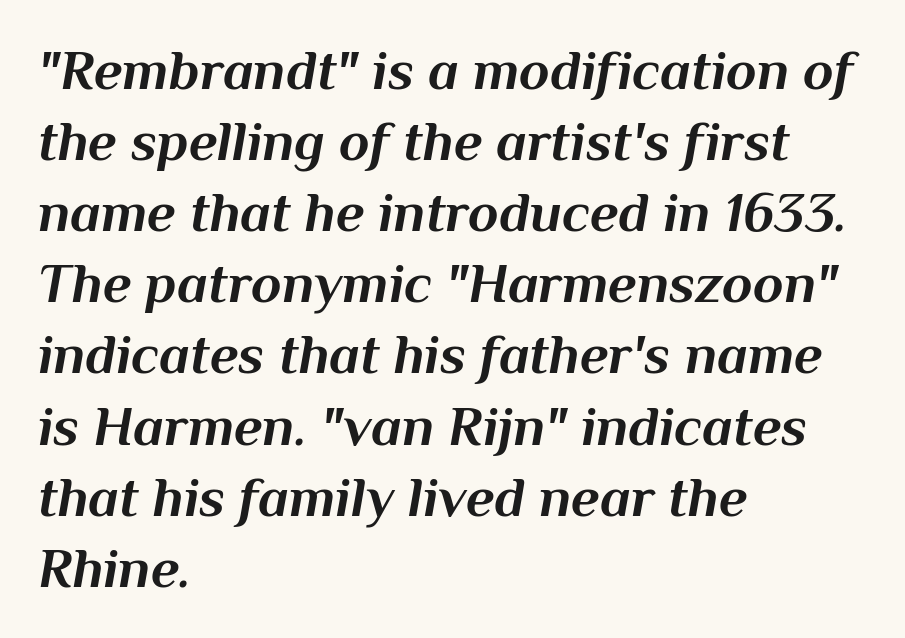
Posture: slanted. Default kerning and tracking; the words read as compact shapes. Unmarked baselines from the first word to the last. The setting favours the left margin, as ordinary paragraphs usually do. The passage shown is emphatically bold. You could not count columns in this text — the font is proportionally spaced.
